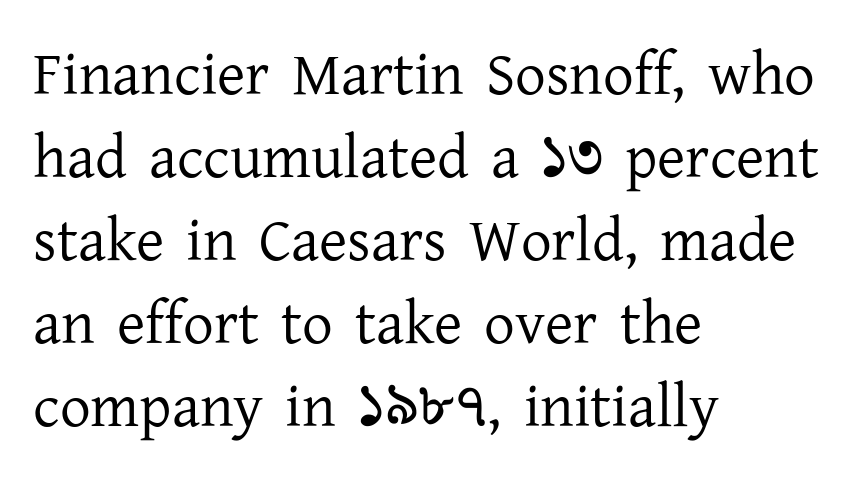
{"serif": "yes", "italic": "no", "bold": "no", "weight": "regular", "width": "normal", "stroke_contrast": "low", "x_height": "medium", "monospaced": "no", "underline": "no", "align": "left", "line_spacing": "normal", "line_spacing_ratio": 1.36, "letter_spacing": "normal", "letter_spacing_em": 0.0, "glyph_px": 61}
